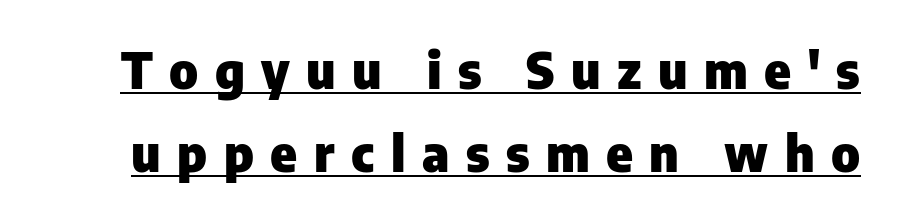
{"serif": "no", "italic": "no", "bold": "yes", "weight": "heavy", "width": "normal", "stroke_contrast": "low", "x_height": "medium", "monospaced": "no", "underline": "yes", "line_spacing": "normal", "line_spacing_ratio": 1.67, "letter_spacing": "wide", "letter_spacing_em": 0.33, "glyph_px": 50}
